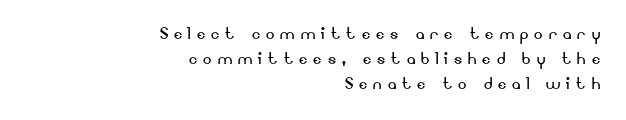
Q: Is the text bold? A: No.
Q: Is the text italic (slanted)? A: No, it is upright.
Q: Is the text underlined? A: No.
Q: How is the paragraph aligned? A: Right-aligned.
Q: Is the spacing between letters normal or unusually wide? A: Unusually wide.
